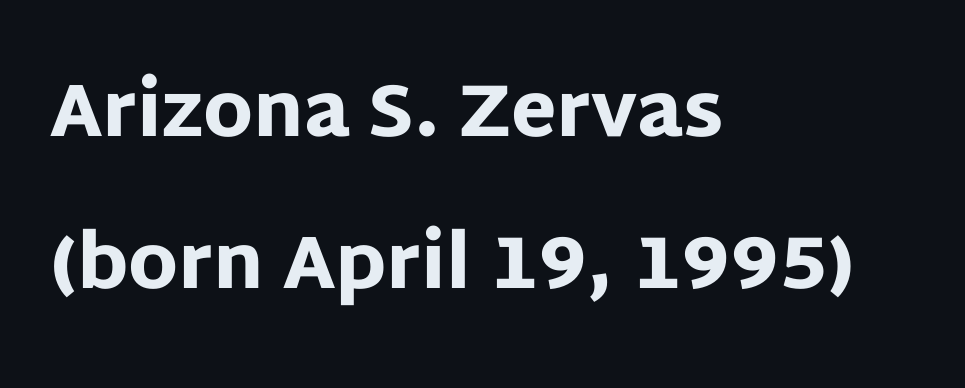
The image shows 74 px heavy sans-serif type, upright; set left-aligned, loose line spacing (2.05x), normal letter spacing, not underlined; low stroke contrast and a large x-height.
